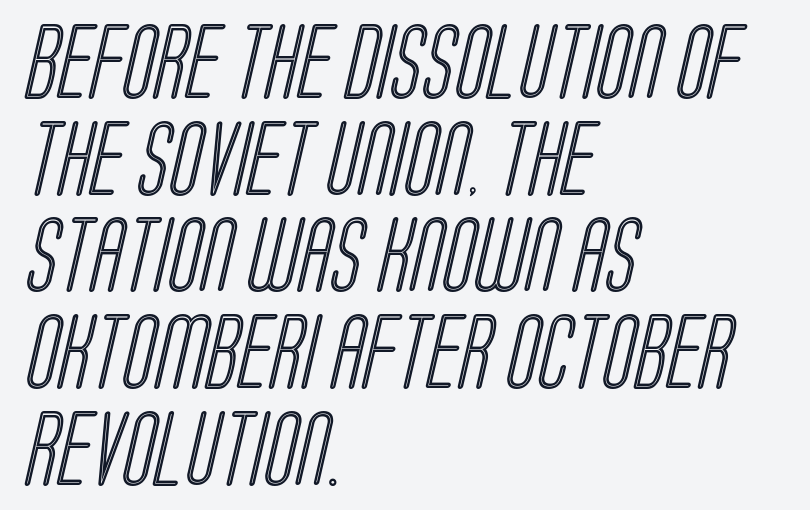
These lines sit exactly where default settings would place them. Looks like regular typesetting: each glyph gets only the width it needs. The glyphs are unaccompanied by any horizontal stroke below them. In terms of letterspacing, this is plain default setting.
